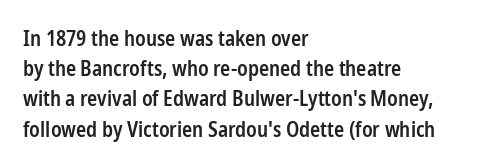
The image shows 21 px text type, upright; set left-aligned, normal line spacing (1.44x), normal letter spacing, not underlined.
